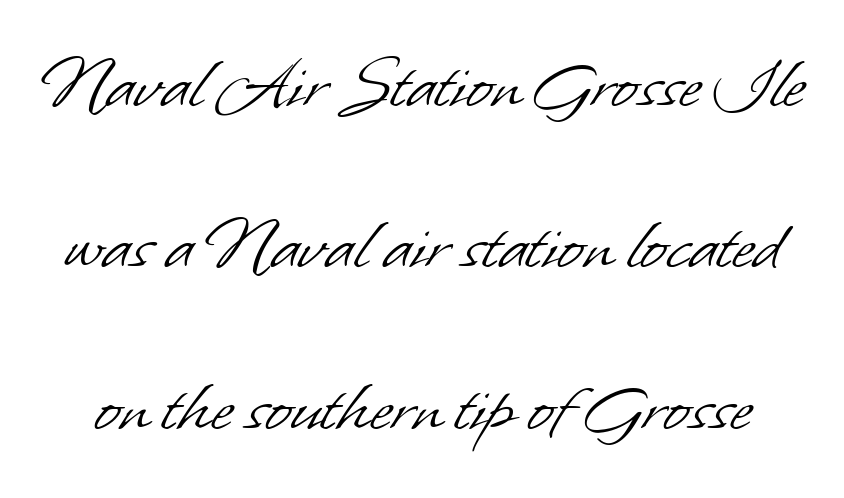
Q: Is the text bold? A: No.
Q: Is the typeface a serif or a sans-serif typeface? A: Sans-serif.
Q: Is the text underlined? A: No.
Q: Is the spacing between letters normal or unusually wide? A: Normal.
Q: Is the spacing between lines tight, normal or loose? A: Loose.
Q: Width (condensed, normal, or wide)? A: Normal.
Q: Stroke contrast? A: Low.
Q: x-height? A: Small.
Q: Monospaced? A: No.
